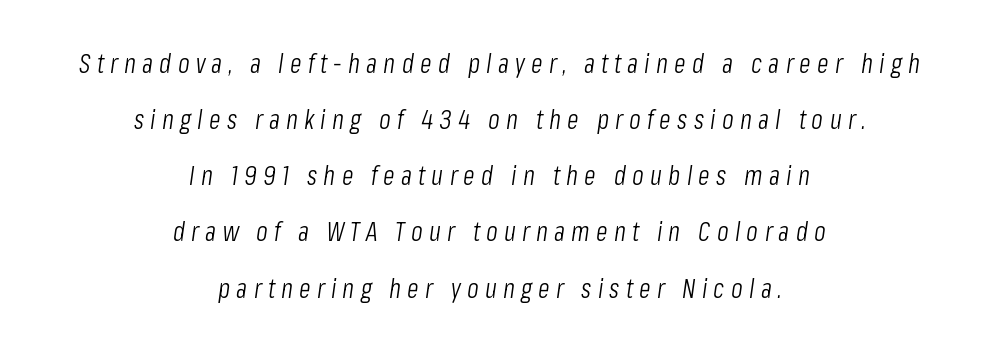
{"italic": "yes", "lean": "right", "slant_degrees": 8, "bold": "no", "underline": "no", "align": "center", "line_spacing": "loose", "line_spacing_ratio": 2.08, "letter_spacing": "wide", "letter_spacing_em": 0.23, "glyph_px": 27}
